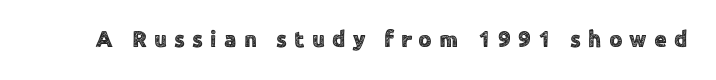
Q: Is the text italic (slanted)? A: No, it is upright.
Q: Is the text underlined? A: No.
Q: Is the spacing between letters normal or unusually wide? A: Unusually wide.
